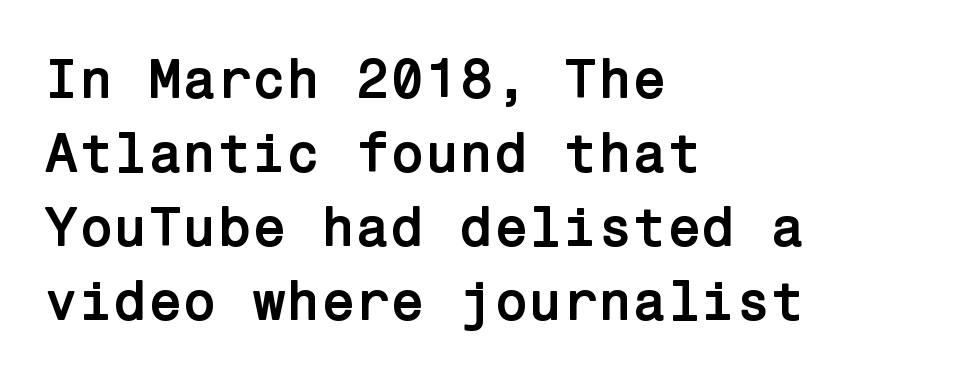
The image shows 56 px semibold sans-serif type, upright; set left-aligned, normal line spacing (1.32x), normal letter spacing, not underlined; low stroke contrast and a medium x-height.
